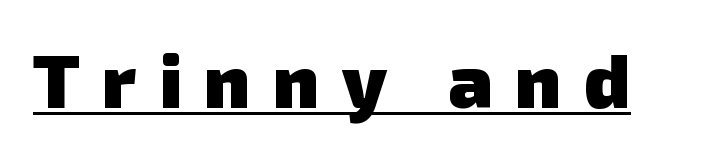
{"serif": "no", "bold": "yes", "weight": "heavy", "width": "normal", "stroke_contrast": "low", "x_height": "medium", "monospaced": "no", "underline": "yes", "letter_spacing": "wide", "letter_spacing_em": 0.3, "glyph_px": 75}
